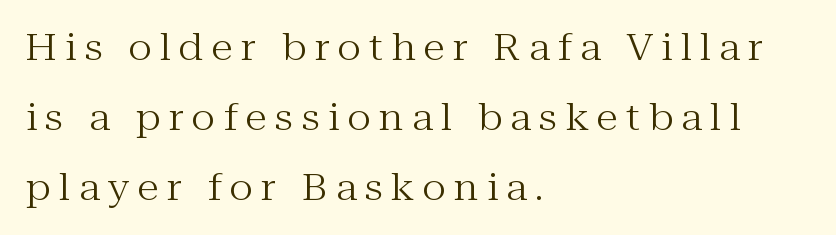
{"serif": "yes", "italic": "no", "bold": "no", "weight": "regular", "width": "normal", "stroke_contrast": "medium", "x_height": "medium", "monospaced": "no", "underline": "no", "align": "left", "line_spacing": "loose", "line_spacing_ratio": 1.94, "letter_spacing": "wide", "letter_spacing_em": 0.23, "glyph_px": 36}
